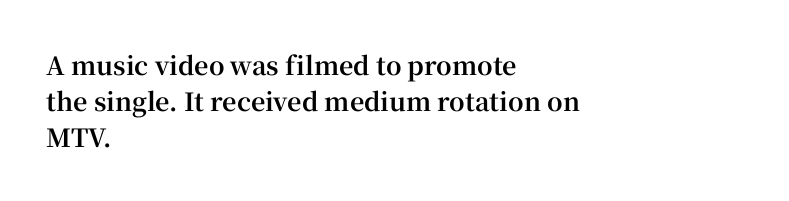
The image shows 25 px bold type, upright; set left-aligned, normal line spacing (1.44x), normal letter spacing, not underlined.
